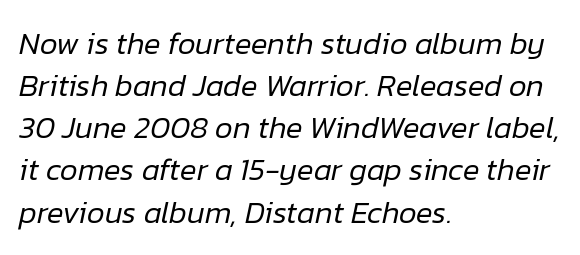
Descender tails drop into unmarked territory. Typeset ragged right — the left edge is the straight one. Interline gaps are of average width in this sample. The passage shown is not bold in any degree. Here the designer chose a conventional face with non-uniform glyph widths.
